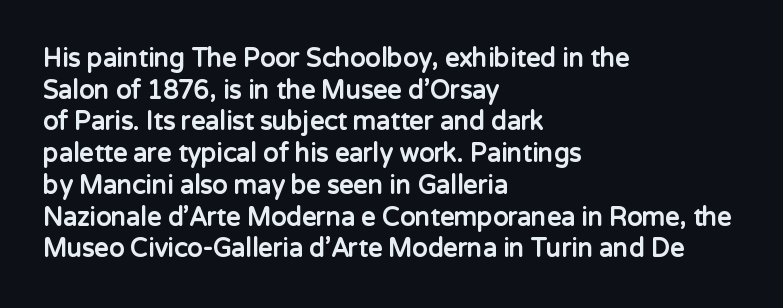
Short and long lines alike share a common starting point at left. The vertical gap from one line to the next is medium. Does the lettering tilt? It doesn't — this is upright. Underline: absent. The tracking reads as untouched default to a designer's eye. Chunky letters — that's bold for sure.
